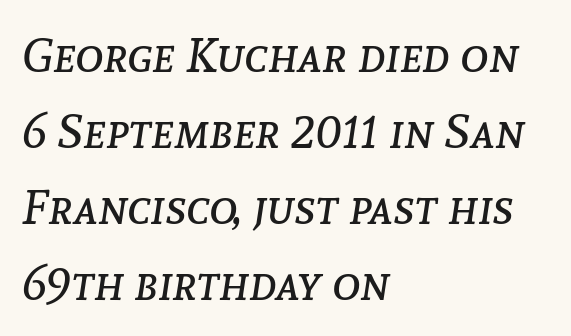
Here the glyphs are tracked normally, forming tight word shapes. Unbolded letterforms with no extra heft. Rows of type keep a routine distance in the vertical direction. This is oblique type, the kind used for emphasis or titles.
